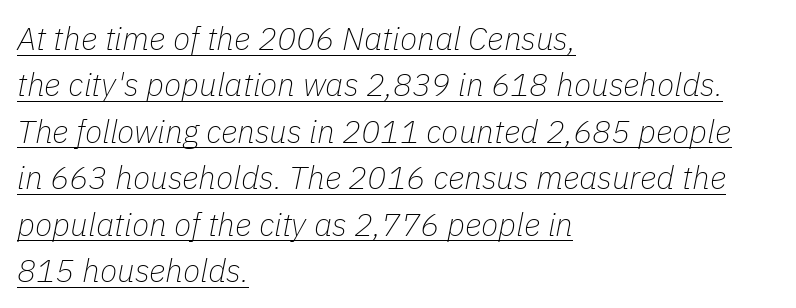
Words appear dense and cohesive because spacing is normal. Every character sits at an angle, as italics do. Stroke mass is kept to a normal reading level or below. The typesetter chose a ragged-right arrangement here. Note the varied advance widths — an 'i' is clearly narrower than an 'm'. Glance below the letters and you will spot a drawn line.
